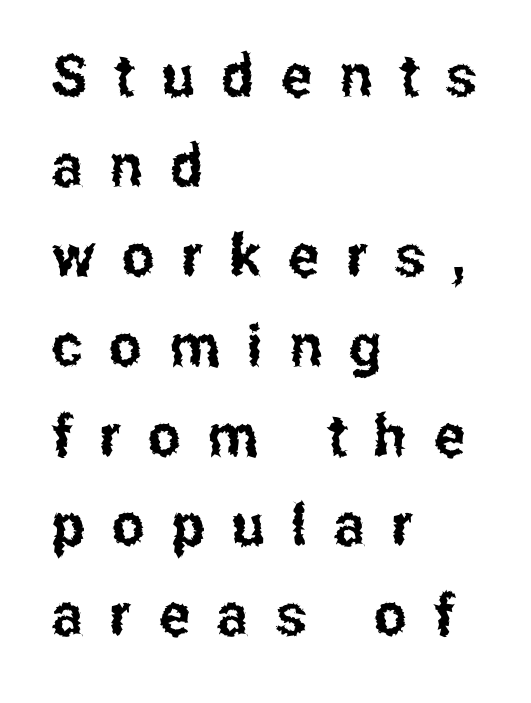
The image shows 58 px condensed sans-serif type, upright; set left-aligned, normal line spacing (1.55x), unusually wide letter spacing (+0.47 em), not underlined; low stroke contrast and a medium x-height.
